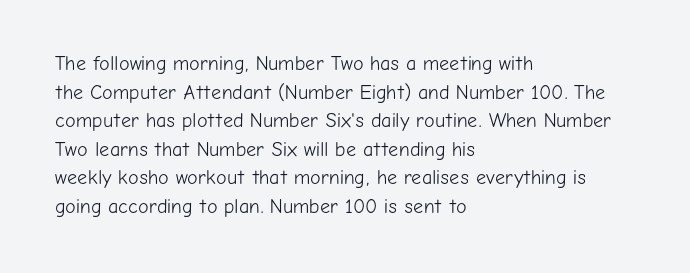
{"italic": "no", "bold": "no", "underline": "no", "align": "left", "line_spacing": "normal", "line_spacing_ratio": 1.43, "letter_spacing": "normal", "letter_spacing_em": 0.0, "glyph_px": 20}
